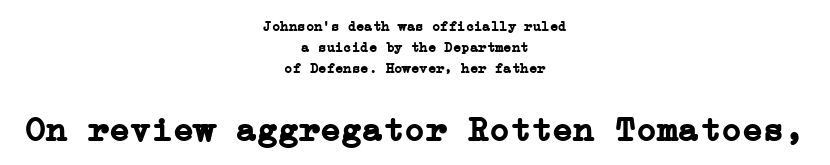
{"serif": "yes", "italic": "no", "bold": "yes", "weight": "semibold", "width": "normal", "stroke_contrast": "low", "x_height": "medium", "underline": "no", "align": "center", "line_spacing": "normal", "line_spacing_ratio": 1.49, "letter_spacing": "normal", "letter_spacing_em": 0.0, "larger_block": "second", "size_ratio": 2.5, "glyph_px": 35}
